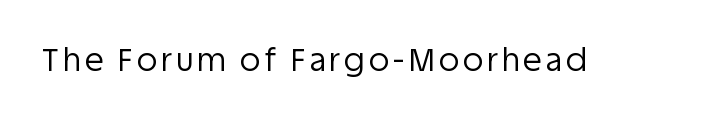
{"serif": "no", "italic": "no", "bold": "no", "weight": "regular", "width": "normal", "stroke_contrast": "low", "x_height": "large", "monospaced": "no", "underline": "no", "glyph_px": 31}
